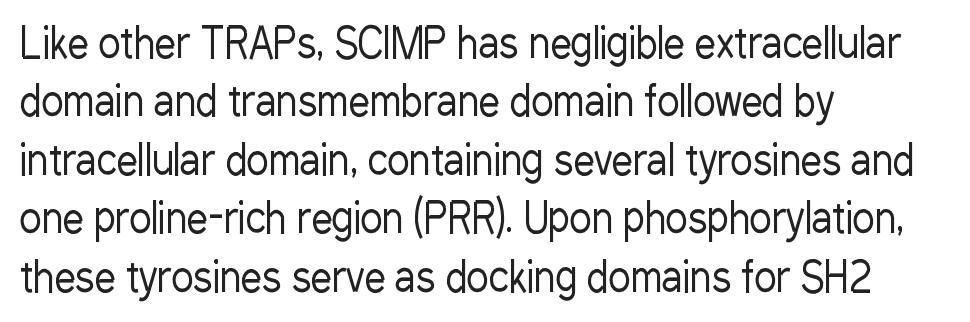
Notice how the stems are strictly vertical — no italics here. A typesetter would call this proportional, since set widths differ per character. Visually the block forms a straight wall on the left and a jagged coastline on the right. The letters look calm and open, with moderate or lighter stems.
